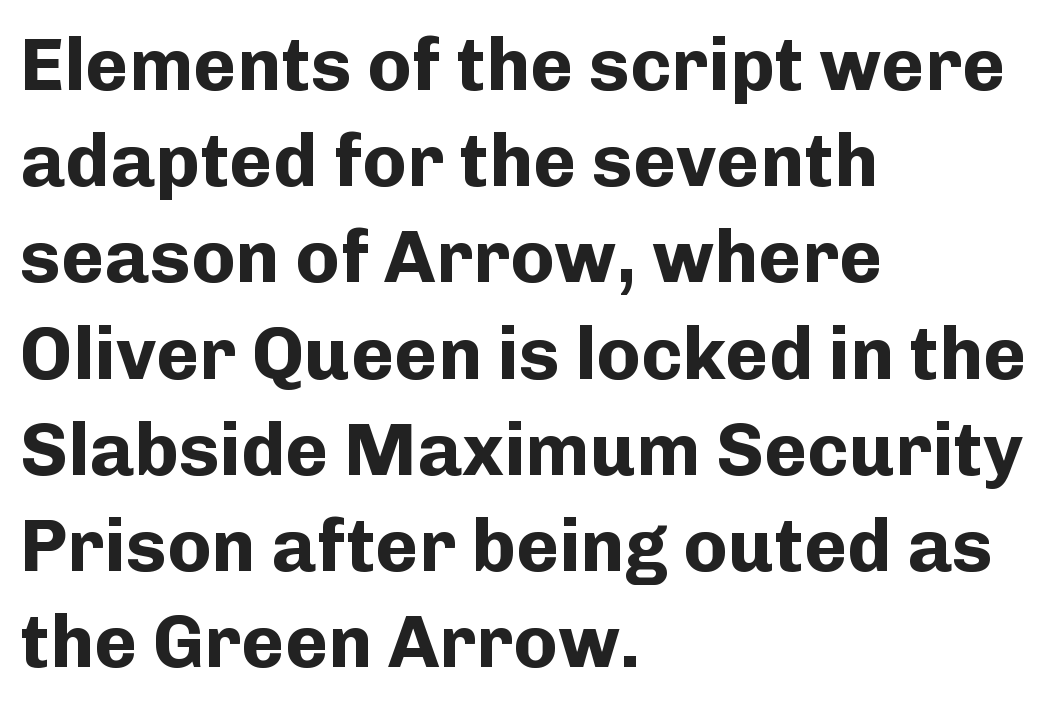
The image shows 74 px bold sans-serif type, upright; set left-aligned, normal line spacing (1.3x), normal letter spacing, not underlined; low stroke contrast and a medium x-height.
